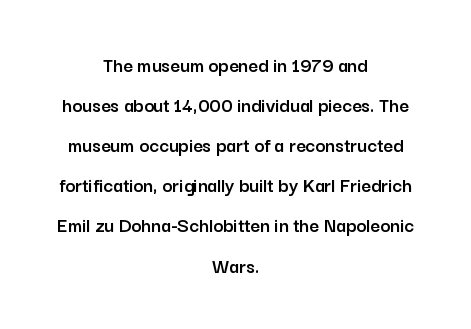
Q: Is the text italic (slanted)? A: No, it is upright.
Q: Is the text underlined? A: No.
Q: How is the paragraph aligned? A: Centered.
Q: Is the spacing between letters normal or unusually wide? A: Normal.
Q: Is the spacing between lines tight, normal or loose? A: Loose.
